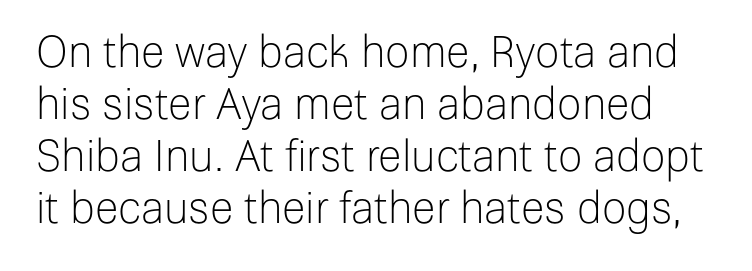
Q: Is the text bold? A: No.
Q: Is the text italic (slanted)? A: No, it is upright.
Q: Is the typeface a serif or a sans-serif typeface? A: Sans-serif.
Q: Is the text underlined? A: No.
Q: Is the spacing between letters normal or unusually wide? A: Normal.
Q: Width (condensed, normal, or wide)? A: Normal.
Q: Stroke contrast? A: Low.
Q: x-height? A: Medium.
Q: Monospaced? A: No.
